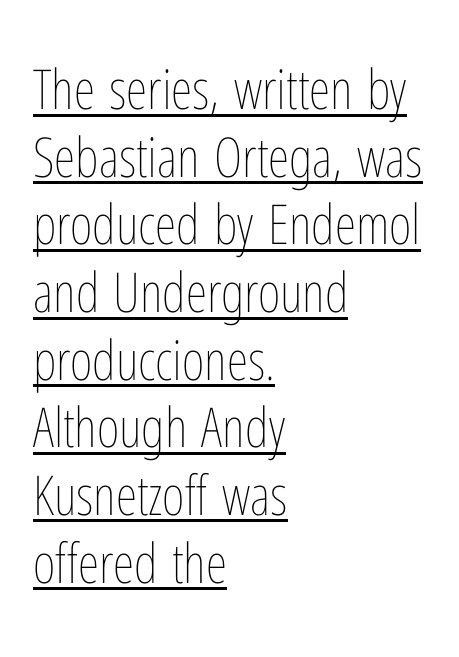
{"italic": "no", "bold": "no", "weight": "thin", "width": "condensed", "stroke_contrast": "low", "x_height": "medium", "monospaced": "no", "underline": "yes", "align": "left", "line_spacing_ratio": 1.23, "letter_spacing": "normal", "letter_spacing_em": 0.0, "glyph_px": 55}
